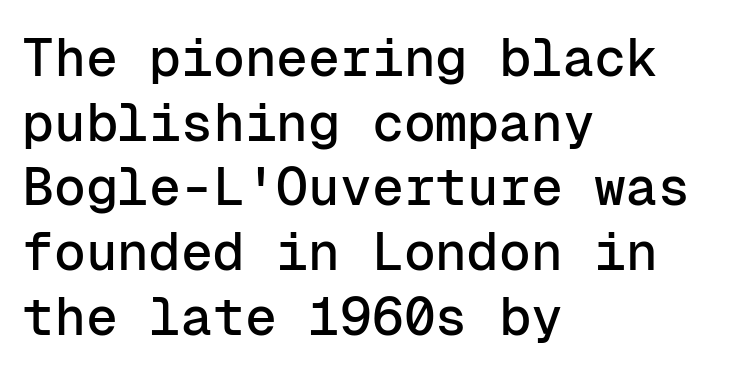
{"serif": "no", "italic": "no", "width": "normal", "stroke_contrast": "low", "x_height": "medium", "monospaced": "yes", "underline": "no", "align": "left", "line_spacing_ratio": 1.22, "letter_spacing": "normal", "letter_spacing_em": 0.0, "glyph_px": 53}
